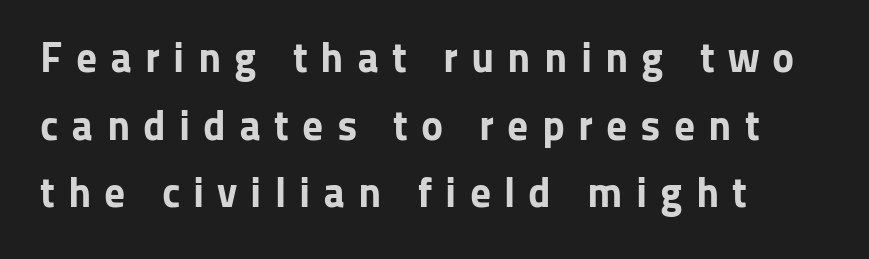
{"serif": "no", "italic": "no", "bold": "yes", "weight": "bold", "width": "normal", "stroke_contrast": "low", "x_height": "medium", "monospaced": "no", "underline": "no", "align": "left", "line_spacing": "normal", "line_spacing_ratio": 1.61, "letter_spacing": "wide", "letter_spacing_em": 0.31, "glyph_px": 42}
